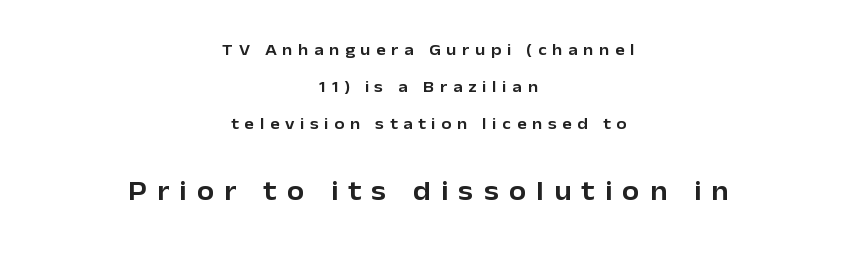
The lower block of text is set noticeably larger than the block above it. Substantial extra tracking has been applied to these lines. The letters advance in unequal steps, a hallmark of proportional type. The paragraph shown floats in the horizontal middle.
